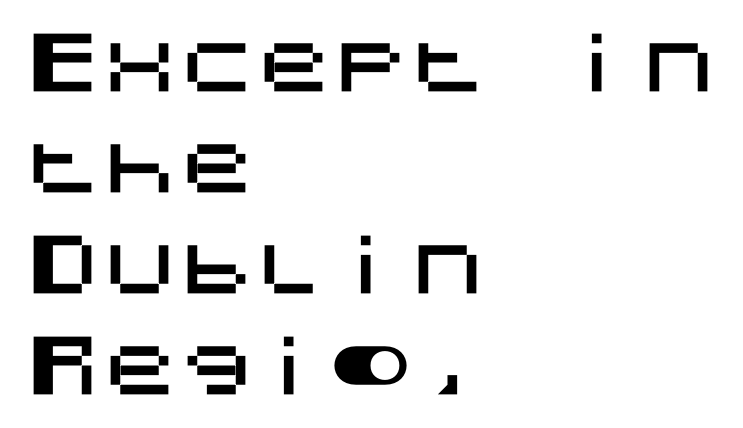
The rendering anchors every line to the left-hand side. Bare-footed words on every line. The characters display no serif detailing; their extremities are plain. Nothing unusual about the tracking: characters are spaced as the font intends.
